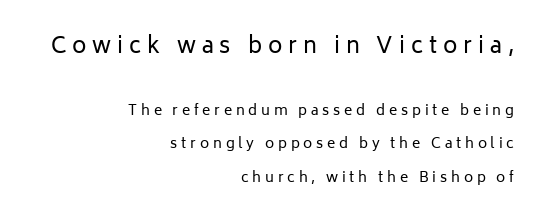
{"italic": "no", "bold": "no", "underline": "no", "align": "right", "line_spacing": "loose", "line_spacing_ratio": 2.41, "letter_spacing": "wide", "letter_spacing_em": 0.27, "larger_block": "first", "size_ratio": 1.57, "glyph_px": 22}
